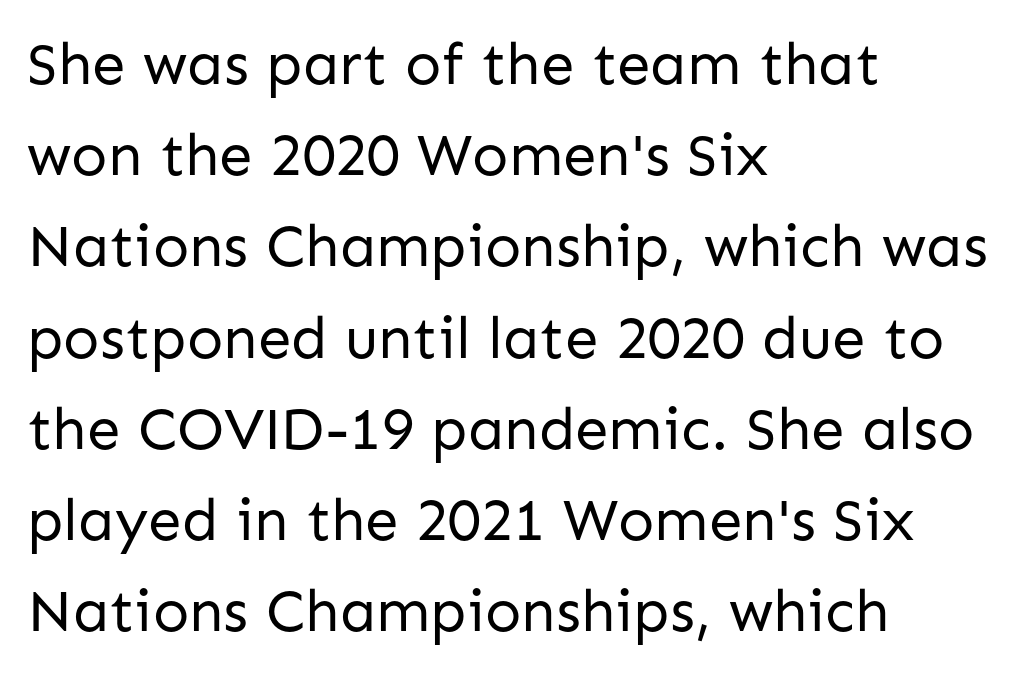
Q: Is the text bold? A: No.
Q: Is the text italic (slanted)? A: No, it is upright.
Q: Is the typeface a serif or a sans-serif typeface? A: Sans-serif.
Q: Is the text underlined? A: No.
Q: How is the paragraph aligned? A: Left-aligned.
Q: Is the spacing between letters normal or unusually wide? A: Normal.
Q: Is the spacing between lines tight, normal or loose? A: Normal.
Q: Width (condensed, normal, or wide)? A: Normal.
Q: Stroke contrast? A: Low.
Q: x-height? A: Medium.
Q: Monospaced? A: No.
